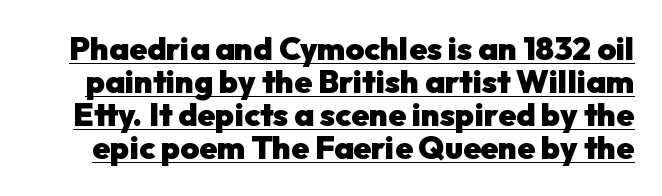
The image shows 32 px heavy sans-serif type, upright; set tight line spacing (1.03x), normal letter spacing, underlined; low stroke contrast and a medium x-height.
